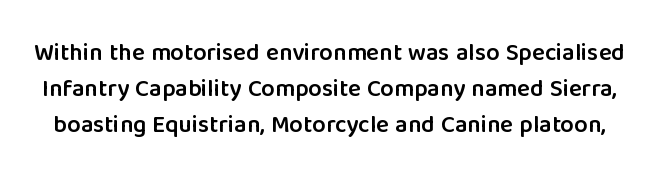
Lines of text with bare space underneath. Whoever set this chose a conventional vertical rhythm. Caption: semibold face, moderately heavy strokes. You could call the tracking neutral — neither tight nor loose.
